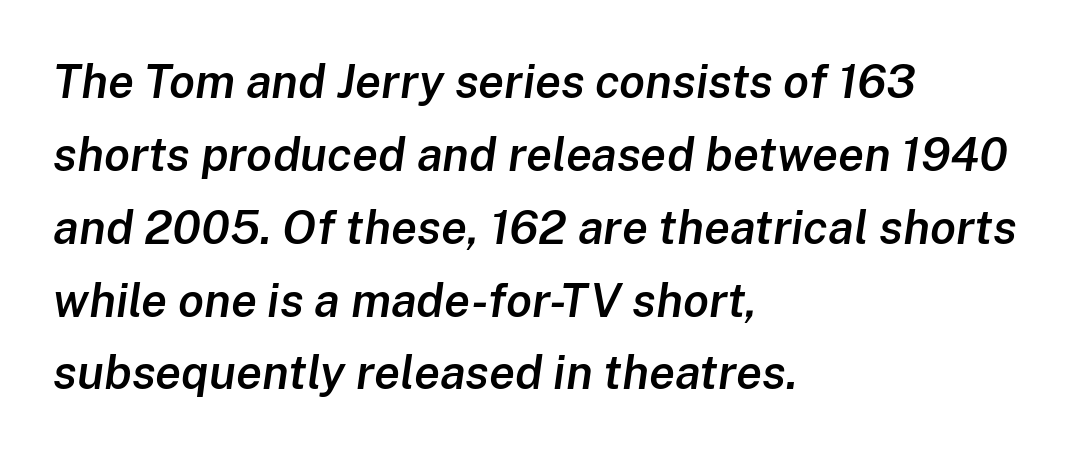
The image shows 47 px semibold type, italic (leaning right); set left-aligned, normal line spacing (1.55x), normal letter spacing, not underlined; low stroke contrast and a medium x-height.
